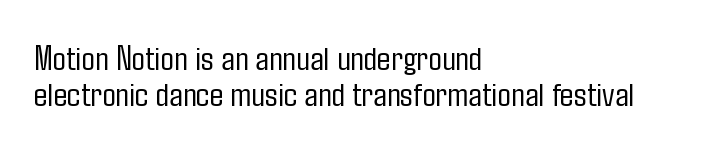
Q: Is the text bold? A: No.
Q: Is the text italic (slanted)? A: No, it is upright.
Q: Is the typeface a serif or a sans-serif typeface? A: Sans-serif.
Q: Is the text underlined? A: No.
Q: How is the paragraph aligned? A: Left-aligned.
Q: Is the spacing between letters normal or unusually wide? A: Normal.
Q: Is the spacing between lines tight, normal or loose? A: Tight.
Q: Width (condensed, normal, or wide)? A: Condensed.
Q: Stroke contrast? A: Low.
Q: x-height? A: Medium.
Q: Monospaced? A: No.
